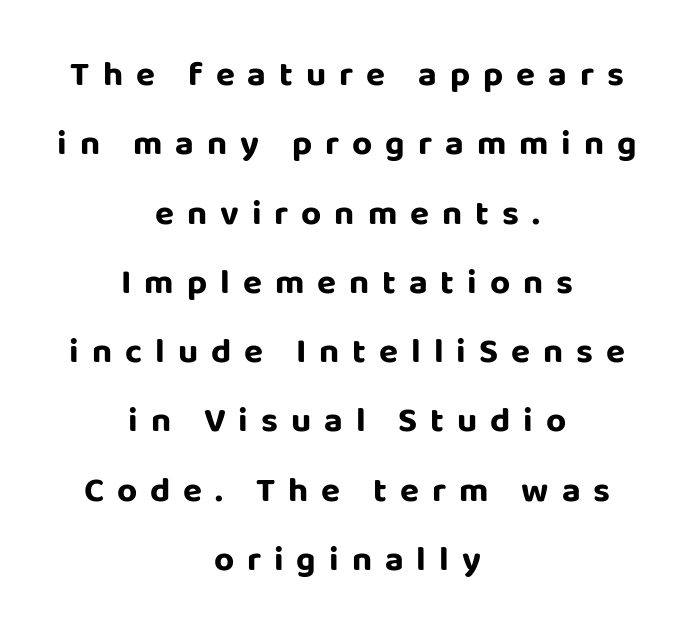
Heavy-handed strokes throughout: this text is bold. The rendering shows plain stroke endings on the letterforms — a sans-serif design. One glance says open: line gaps are wider than usual. The face used here is rendered with a markedly widened letterfit. Typeset on center — no edge is straight.
